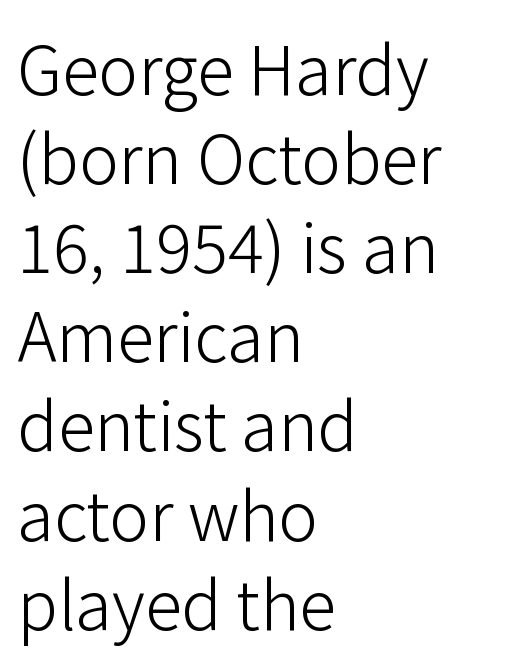
Q: Is the text bold? A: No.
Q: Is the text italic (slanted)? A: No, it is upright.
Q: Is the typeface a serif or a sans-serif typeface? A: Sans-serif.
Q: Is the text underlined? A: No.
Q: How is the paragraph aligned? A: Left-aligned.
Q: Is the spacing between letters normal or unusually wide? A: Normal.
Q: Is the spacing between lines tight, normal or loose? A: Normal.
Q: Width (condensed, normal, or wide)? A: Normal.
Q: Stroke contrast? A: Low.
Q: x-height? A: Medium.
Q: Monospaced? A: No.
